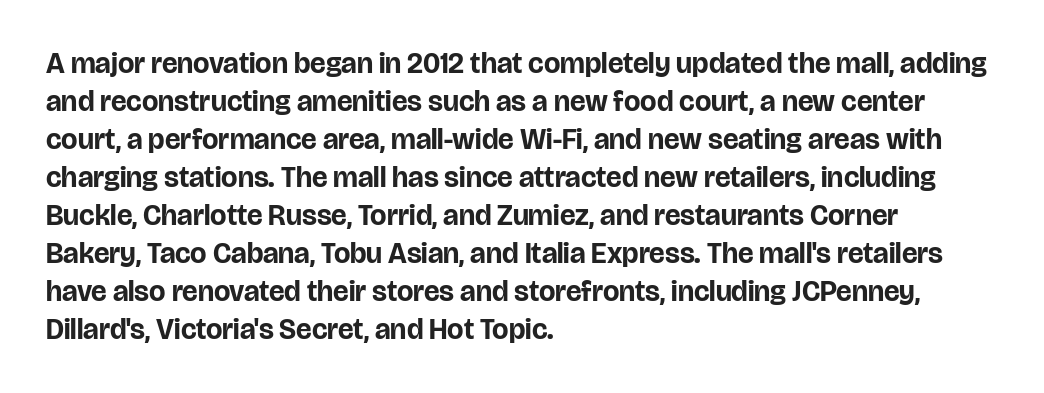
Note: no serifs on the glyphs. Line starts are locked; line ends wander. The rows are spaced the way most documents space them. Beneath every word, the page is bare. The letters sit at their default tracking, neither squeezed nor spread.
